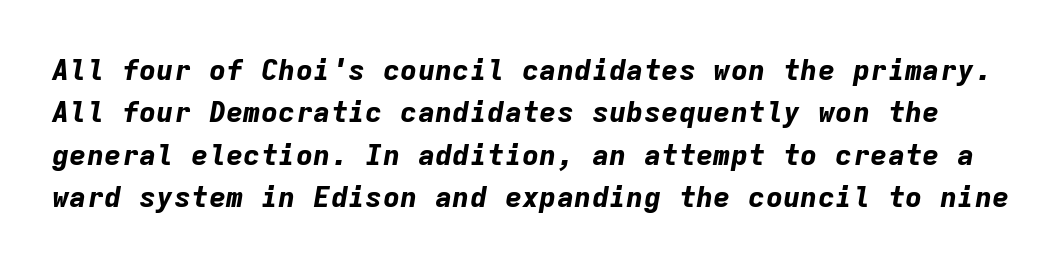
Q: Is the text bold? A: Yes.
Q: Is the text italic (slanted)? A: Yes, it leans right by about 9 degrees.
Q: Is the text underlined? A: No.
Q: Is the spacing between letters normal or unusually wide? A: Normal.
Q: Is the spacing between lines tight, normal or loose? A: Normal.
Q: Width (condensed, normal, or wide)? A: Normal.
Q: Stroke contrast? A: Low.
Q: x-height? A: Medium.
Q: Monospaced? A: Yes.
